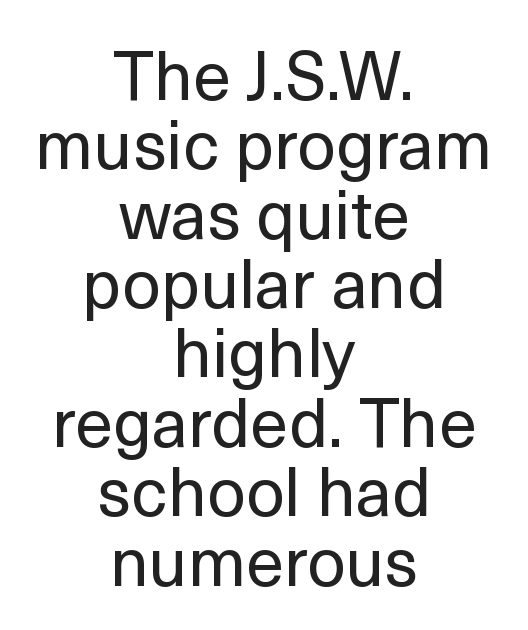
{"serif": "no", "italic": "no", "bold": "no", "weight": "regular", "width": "normal", "x_height": "medium", "monospaced": "no", "underline": "no", "align": "center", "line_spacing": "tight", "line_spacing_ratio": 1.02, "letter_spacing": "normal", "letter_spacing_em": 0.0, "glyph_px": 68}
